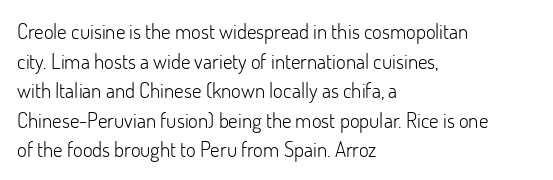
{"italic": "no", "bold": "no", "underline": "no", "align": "left", "line_spacing": "normal", "line_spacing_ratio": 1.41, "letter_spacing": "normal", "letter_spacing_em": 0.0, "glyph_px": 21}
